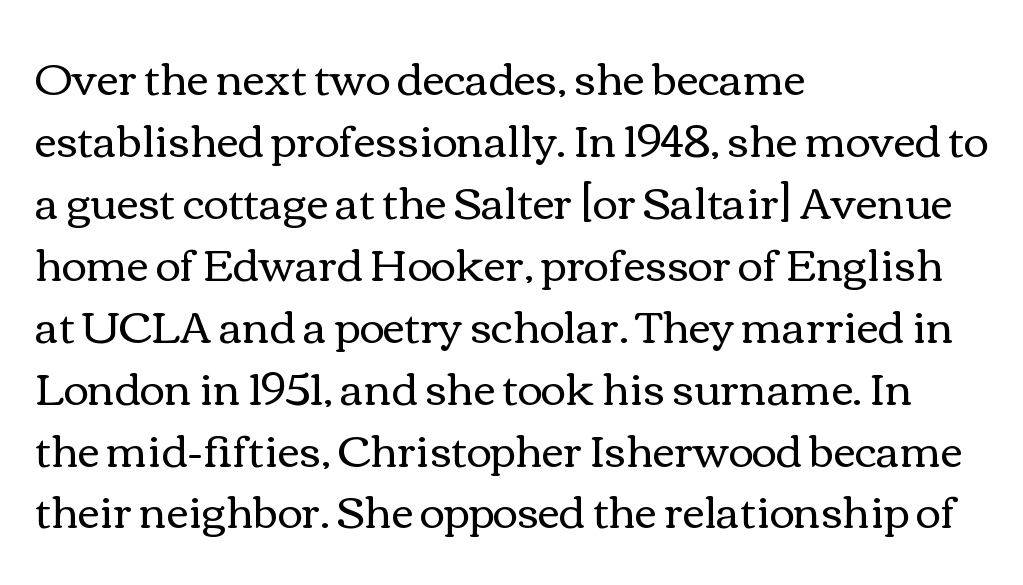
Q: Is the text bold? A: No.
Q: Is the text italic (slanted)? A: No, it is upright.
Q: Is the text underlined? A: No.
Q: How is the paragraph aligned? A: Left-aligned.
Q: Is the spacing between letters normal or unusually wide? A: Normal.
Q: Is the spacing between lines tight, normal or loose? A: Normal.
Q: Width (condensed, normal, or wide)? A: Wide.
Q: x-height? A: Medium.
Q: Monospaced? A: No.
